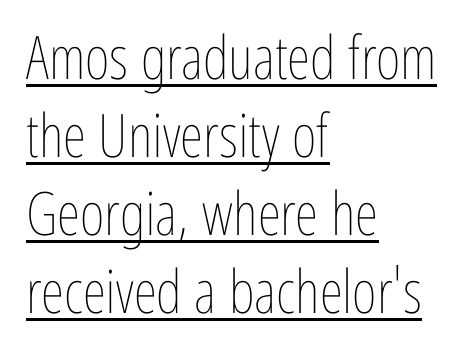
The image shows 60 px thin, condensed type, upright; set left-aligned, normal line spacing (1.3x), normal letter spacing, underlined; low stroke contrast and a medium x-height.
